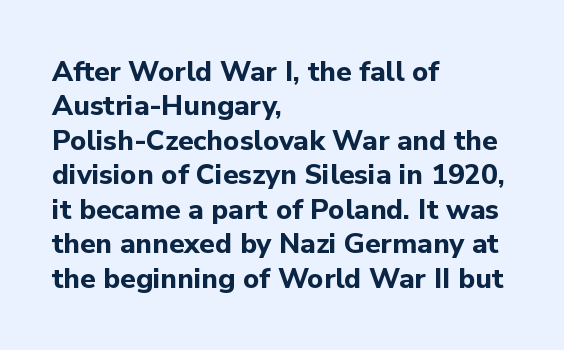
{"serif": "no", "italic": "no", "bold": "yes", "weight": "bold", "width": "normal", "stroke_contrast": "low", "x_height": "medium", "monospaced": "no", "underline": "no", "align": "left", "line_spacing_ratio": 1.23, "letter_spacing": "normal", "letter_spacing_em": 0.0, "glyph_px": 28}
